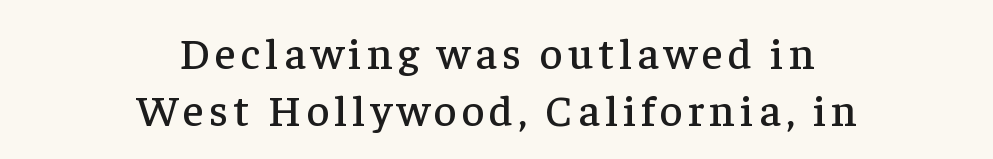
Ordinary non-slanted type is in use. How would I describe the line gaps? Plain and ordinary. A clean baseline with only descenders dipping below it. The rag falls on both sides of this text block equally.
